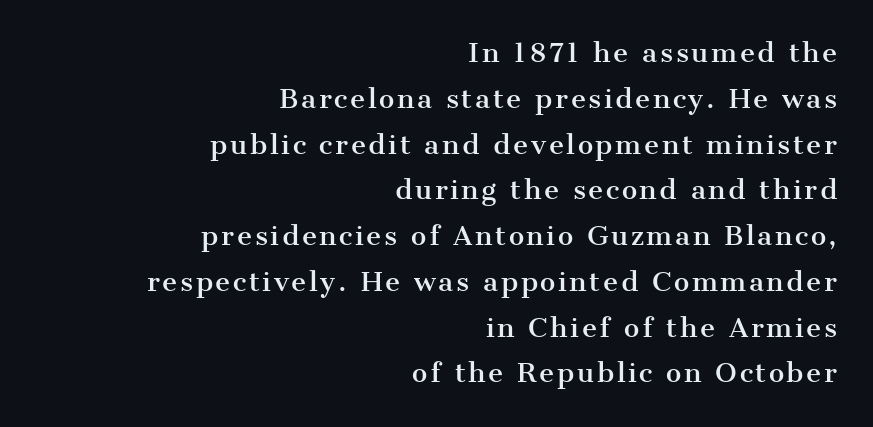
Q: Is the text italic (slanted)? A: No, it is upright.
Q: Is the text underlined? A: No.
Q: How is the paragraph aligned? A: Right-aligned.
